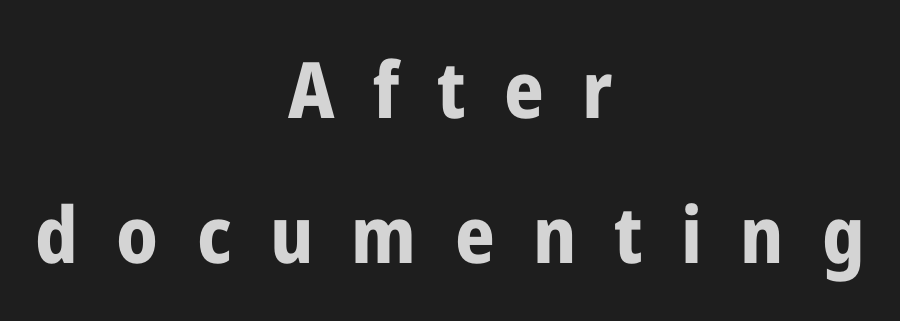
The image shows 78 px bold, condensed sans-serif type, upright; set centered, line spacing 1.86x, unusually wide letter spacing (+0.49 em), not underlined; low stroke contrast and a medium x-height.
